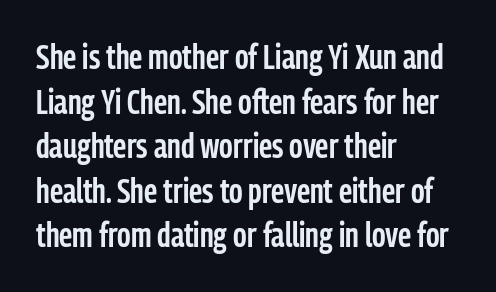
The image shows 34 px semibold, condensed sans-serif type, upright; set left-aligned, normal line spacing (1.31x), normal letter spacing, not underlined; low stroke contrast and a medium x-height.
